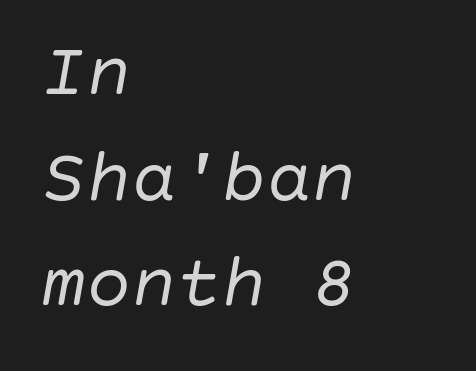
Q: Is the text bold? A: No.
Q: Is the text italic (slanted)? A: Yes, it leans right by about 10 degrees.
Q: Is the text underlined? A: No.
Q: How is the paragraph aligned? A: Left-aligned.
Q: Is the spacing between letters normal or unusually wide? A: Normal.
Q: Is the spacing between lines tight, normal or loose? A: Normal.
Q: Width (condensed, normal, or wide)? A: Normal.
Q: Stroke contrast? A: Low.
Q: x-height? A: Large.
